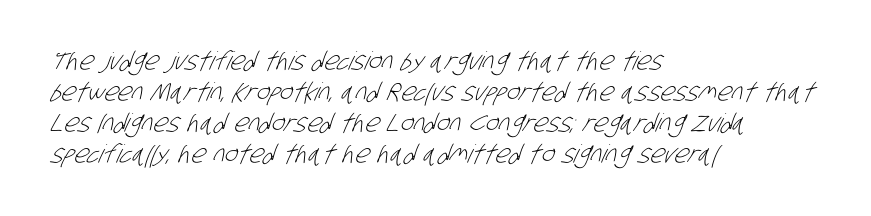
The space directly below the letters is spotless. Layout note: lines flush left. Weight: not bold — regular or lighter. Look at the tracking — it's just the regular setting, nothing added.
